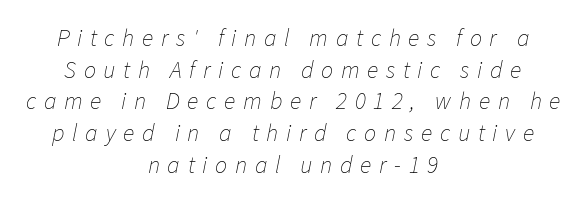
{"italic": "yes", "lean": "right", "slant_degrees": 11, "bold": "no", "underline": "no", "align": "center", "line_spacing": "normal", "line_spacing_ratio": 1.32, "letter_spacing": "wide", "letter_spacing_em": 0.32, "glyph_px": 24}
